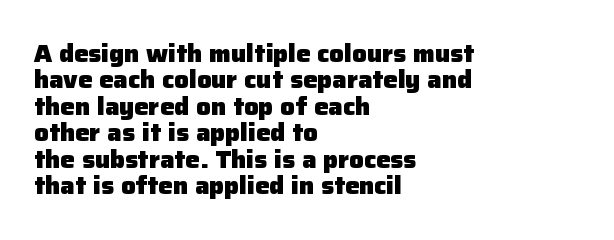
Q: Is the text bold? A: Yes.
Q: Is the text italic (slanted)? A: No, it is upright.
Q: Is the text underlined? A: No.
Q: How is the paragraph aligned? A: Left-aligned.
Q: Is the spacing between letters normal or unusually wide? A: Normal.
Q: Is the spacing between lines tight, normal or loose? A: Tight.
